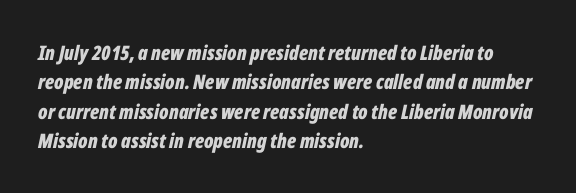
Style check: oblique. If you drew a ruler down the left edge, every line would touch it. Caption: standard tracking, unaltered. Summary of weight: heavy, a full bold. Summary of vertical rhythm: regular, with standard interline spacing.
